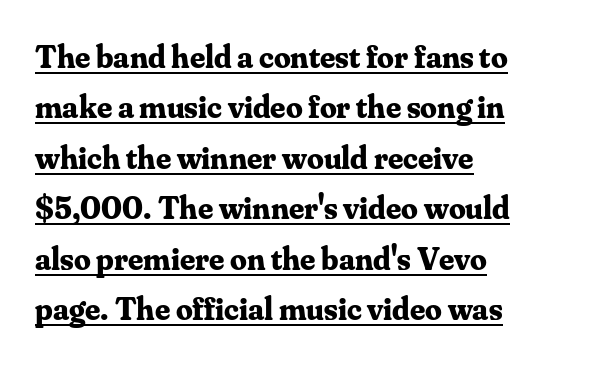
{"serif": "yes", "italic": "no", "bold": "yes", "weight": "bold", "width": "normal", "stroke_contrast": "medium", "x_height": "small", "monospaced": "no", "underline": "yes", "align": "left", "line_spacing": "normal", "line_spacing_ratio": 1.53, "letter_spacing": "normal", "letter_spacing_em": 0.0, "glyph_px": 33}
